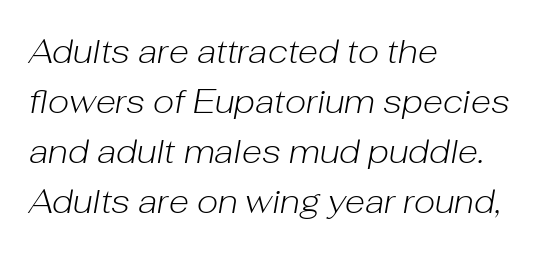
The image shows 33 px light type, italic (leaning right); set left-aligned, normal line spacing (1.52x), normal letter spacing, not underlined; low stroke contrast and a medium x-height.
